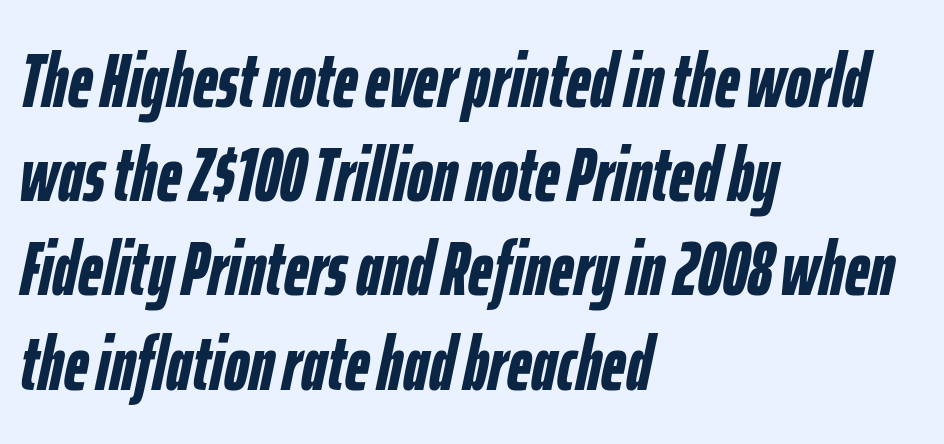
{"italic": "yes", "lean": "right", "slant_degrees": 12, "bold": "yes", "weight": "semibold", "width": "condensed", "stroke_contrast": "low", "x_height": "medium", "monospaced": "no", "underline": "no", "align": "left", "line_spacing_ratio": 1.24, "letter_spacing": "normal", "letter_spacing_em": 0.0, "glyph_px": 76}
